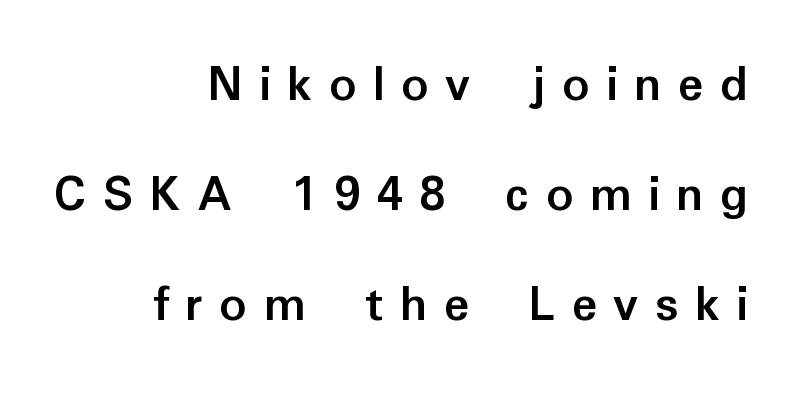
{"serif": "no", "italic": "no", "bold": "yes", "weight": "semibold", "width": "normal", "stroke_contrast": "low", "x_height": "medium", "monospaced": "no", "underline": "no", "align": "right", "line_spacing": "loose", "line_spacing_ratio": 2.08, "letter_spacing": "wide", "letter_spacing_em": 0.31, "glyph_px": 53}
